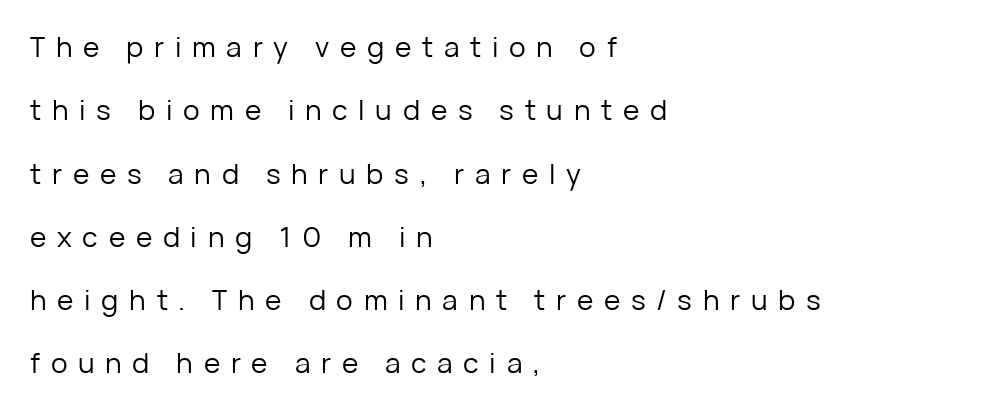
{"serif": "no", "italic": "no", "bold": "no", "weight": "regular", "width": "normal", "stroke_contrast": "low", "x_height": "medium", "monospaced": "no", "underline": "no", "align": "left", "line_spacing": "loose", "line_spacing_ratio": 2.26, "letter_spacing": "wide", "letter_spacing_em": 0.38, "glyph_px": 28}
